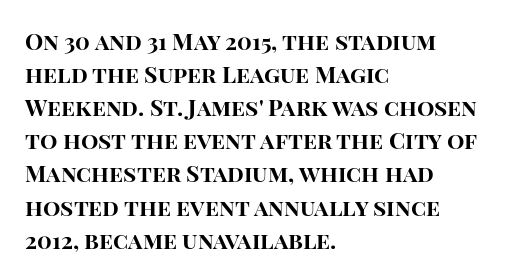
The image shows 23 px bold type, upright; set left-aligned, normal line spacing (1.44x), normal letter spacing, not underlined.
